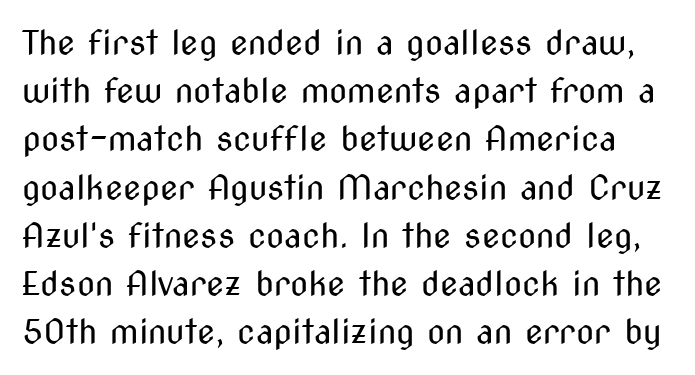
Stroke thickness stays within the range of a standard reading face or lighter. Each letter keeps its own natural width here, so spacing adapts to shape. The passage shown has conventional tracking throughout. Nothing sits at the stroke ends, so this counts as sans-serif.
